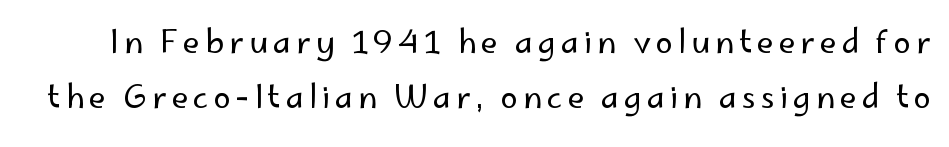
{"serif": "no", "italic": "no", "bold": "no", "weight": "regular", "width": "normal", "stroke_contrast": "low", "x_height": "small", "monospaced": "no", "underline": "no", "line_spacing_ratio": 1.79, "glyph_px": 31}
